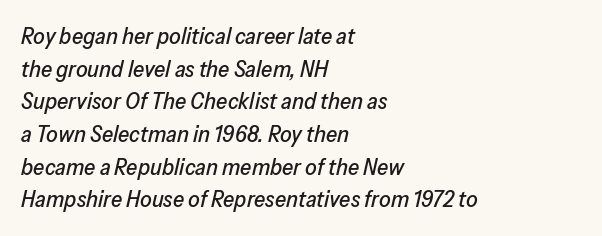
{"italic": "yes", "lean": "right", "slant_degrees": 13, "underline": "no", "align": "left", "line_spacing": "normal", "line_spacing_ratio": 1.42, "letter_spacing": "normal", "letter_spacing_em": 0.0, "glyph_px": 23}
